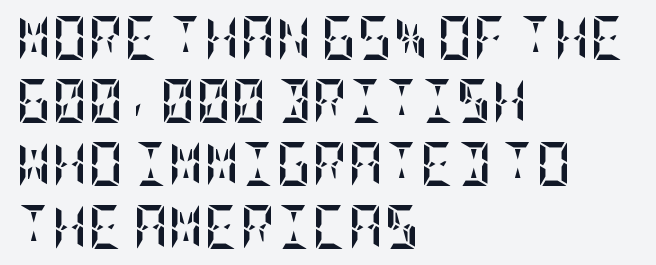
The image shows 44 px semibold, condensed type, upright; set left-aligned, normal line spacing (1.43x), normal letter spacing, not underlined; low stroke contrast and a large x-height.
